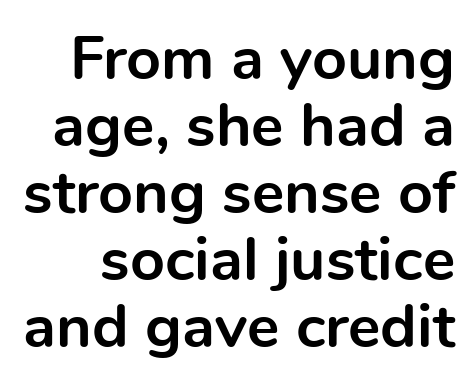
{"serif": "no", "italic": "no", "bold": "yes", "weight": "bold", "width": "normal", "x_height": "medium", "monospaced": "no", "underline": "no", "line_spacing": "tight", "line_spacing_ratio": 1.1, "letter_spacing": "normal", "letter_spacing_em": 0.0, "glyph_px": 61}
